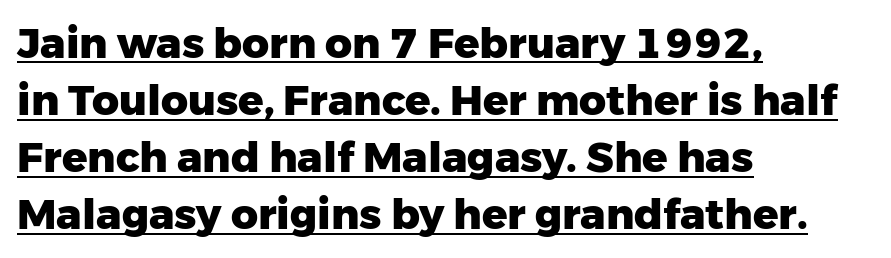
Q: Is the text bold? A: Yes.
Q: Is the text italic (slanted)? A: No, it is upright.
Q: Is the typeface a serif or a sans-serif typeface? A: Sans-serif.
Q: Is the text underlined? A: Yes.
Q: How is the paragraph aligned? A: Left-aligned.
Q: Is the spacing between letters normal or unusually wide? A: Normal.
Q: Is the spacing between lines tight, normal or loose? A: Normal.
Q: Width (condensed, normal, or wide)? A: Normal.
Q: Stroke contrast? A: Low.
Q: x-height? A: Medium.
Q: Monospaced? A: No.
